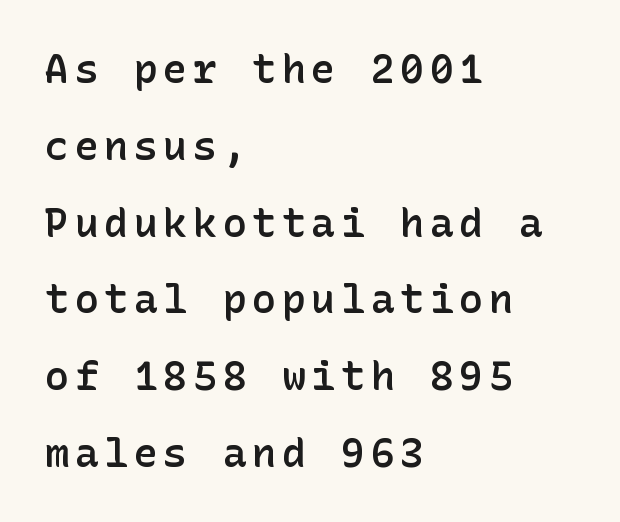
{"serif": "no", "italic": "no", "bold": "semi", "weight": "semibold", "width": "normal", "stroke_contrast": "low", "x_height": "medium", "underline": "no", "align": "left", "line_spacing": "loose", "line_spacing_ratio": 1.92, "glyph_px": 40}
